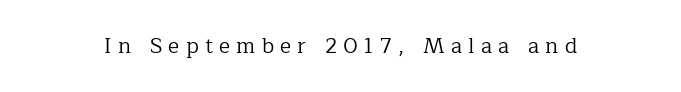
{"italic": "no", "bold": "no", "underline": "no", "letter_spacing": "wide", "letter_spacing_em": 0.3, "glyph_px": 21}
